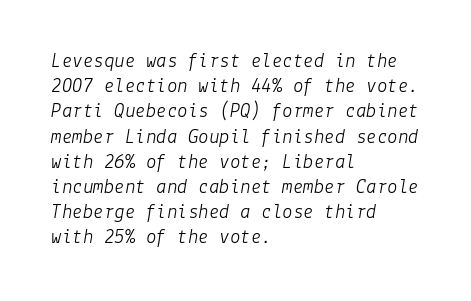
The image shows 21 px text type, italic (leaning right); set left-aligned, line spacing 1.2x, normal letter spacing, not underlined.
